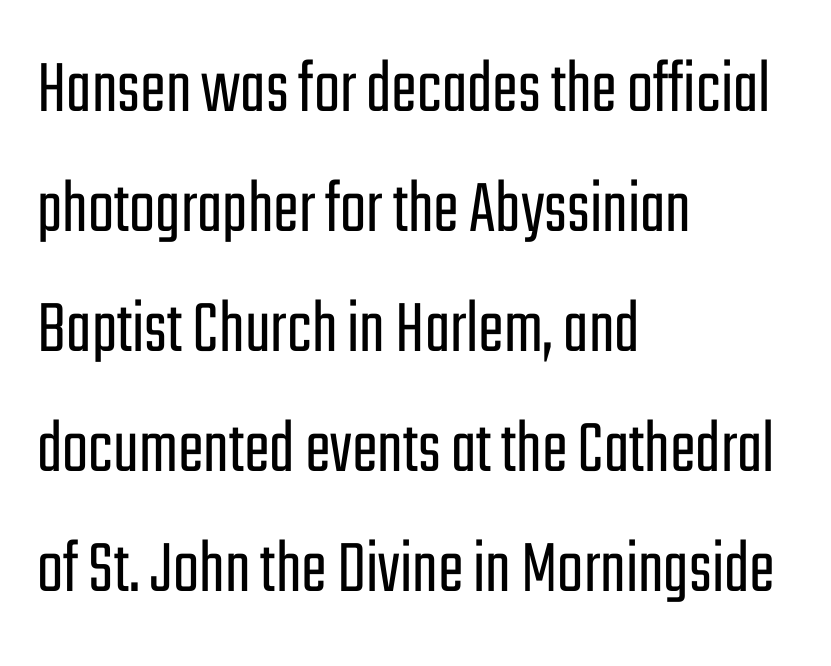
The image shows 77 px light, condensed sans-serif type, upright; set left-aligned, normal line spacing (1.56x), normal letter spacing, not underlined; low stroke contrast and a medium x-height.
